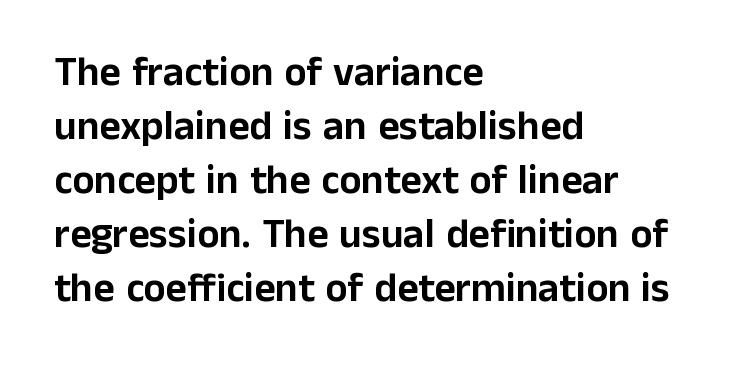
The image shows 41 px sans-serif type, upright; set left-aligned, normal line spacing (1.32x), normal letter spacing, not underlined; low stroke contrast and a medium x-height.
